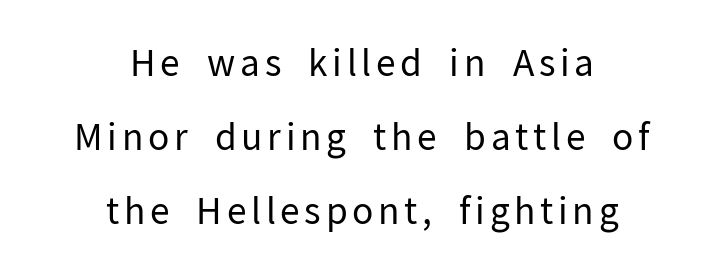
{"serif": "no", "italic": "no", "bold": "no", "weight": "regular", "width": "normal", "stroke_contrast": "low", "x_height": "medium", "monospaced": "no", "underline": "no", "align": "center", "line_spacing": "loose", "line_spacing_ratio": 2.06, "glyph_px": 36}
